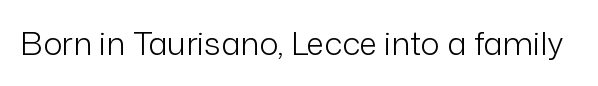
{"serif": "no", "italic": "no", "bold": "no", "weight": "light", "width": "normal", "stroke_contrast": "low", "x_height": "medium", "monospaced": "no", "underline": "no", "letter_spacing": "normal", "letter_spacing_em": 0.0, "glyph_px": 32}
